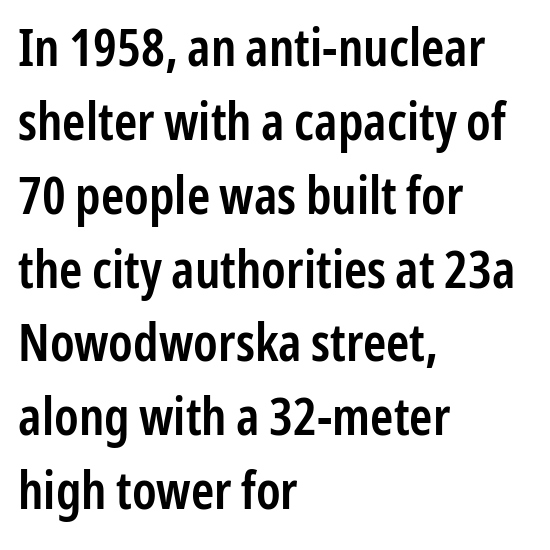
Evenly set lines give the paragraph a standard silhouette. The passage shown is typeset with a sans-serif family. Designer's note — italics off, roman on. Each word holds together tightly as a unit, with standard inter-letter gaps. Line beginnings align vertically; line endings do not.
